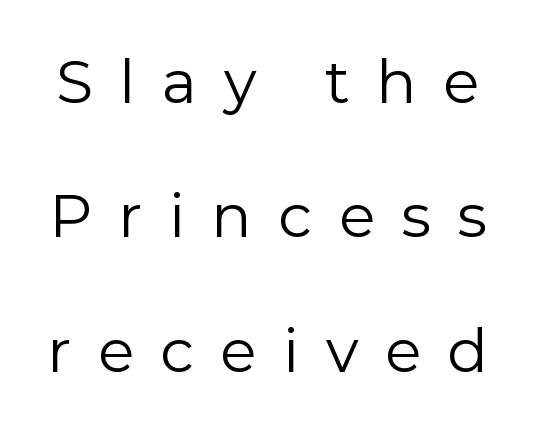
Varying glyph widths throughout — classic text-font behaviour. This rendering widens character spacing well past its baseline value. This sample trades compactness for vertical openness between lines. In terms of posture, this sample is upright.
